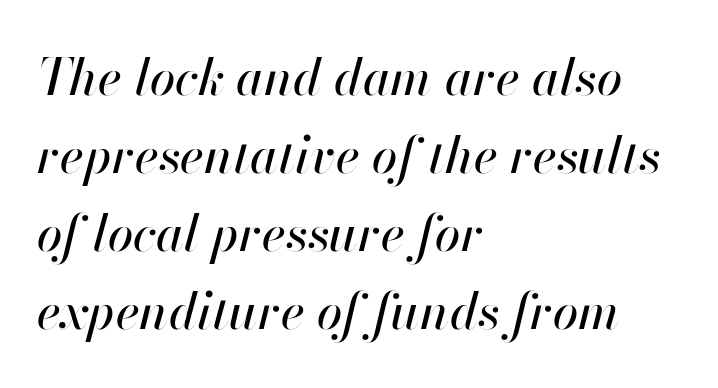
Q: Is the text italic (slanted)? A: Yes, it leans right by about 13 degrees.
Q: Is the text underlined? A: No.
Q: How is the paragraph aligned? A: Left-aligned.
Q: Is the spacing between letters normal or unusually wide? A: Normal.
Q: Is the spacing between lines tight, normal or loose? A: Normal.
Q: Width (condensed, normal, or wide)? A: Normal.
Q: Stroke contrast? A: High.
Q: x-height? A: Small.
Q: Monospaced? A: No.
